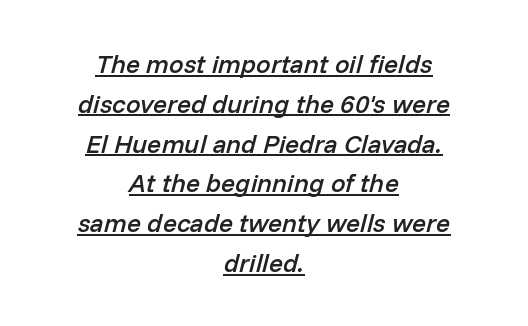
Vertical spacing — default. Where is the straight margin? There isn't one; the lines are centered. A typesetter would call this zero additional tracking. A typographer would call this underscored text. An italicized treatment has been applied to the whole sample. Caption: semibold face, moderately heavy strokes.
